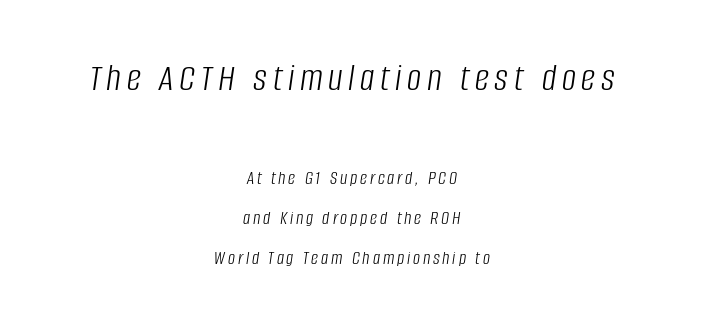
{"italic": "yes", "lean": "right", "slant_degrees": 8, "bold": "no", "weight": "light", "width": "condensed", "stroke_contrast": "low", "x_height": "large", "monospaced": "no", "underline": "no", "align": "center", "line_spacing": "loose", "line_spacing_ratio": 2.0, "larger_block": "first", "size_ratio": 2.0, "glyph_px": 40}
